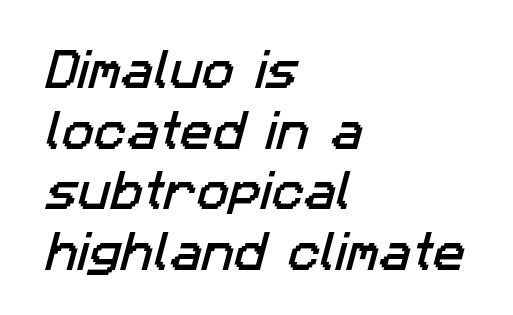
Does the type have serifs? No, each stem ends abruptly. Letter spacing: default. Short and long lines alike share a common starting point at left. Glance below the letters and you will spot only blank space.
